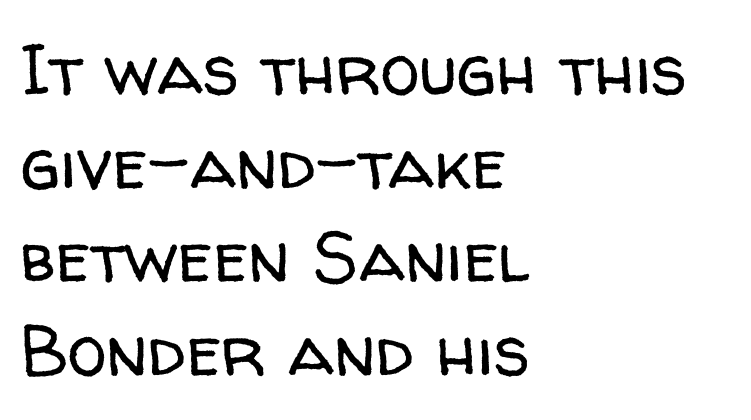
Line beginnings align vertically; line endings do not. A typesetter would call this proportional, since set widths differ per character. This block has exactly the height ordinary leading produces. The baseline area is clear.
